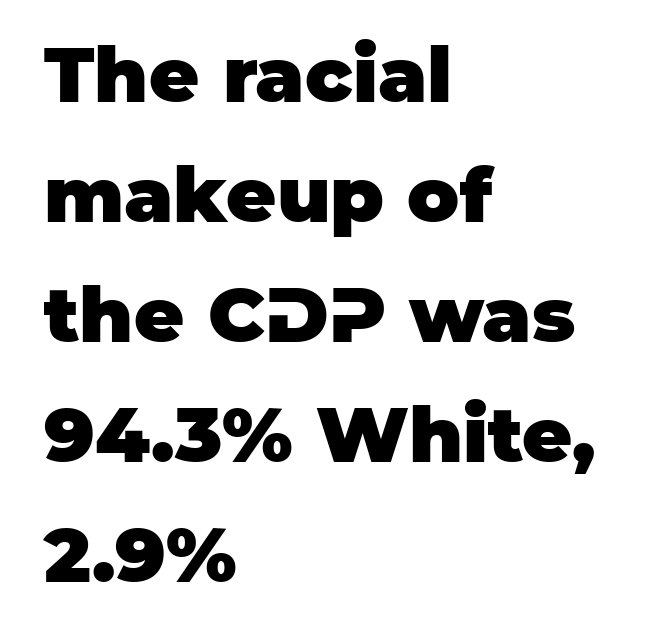
{"serif": "no", "italic": "no", "bold": "yes", "weight": "heavy", "width": "normal", "stroke_contrast": "low", "x_height": "large", "monospaced": "no", "underline": "no", "align": "left", "line_spacing": "normal", "line_spacing_ratio": 1.56, "letter_spacing": "normal", "letter_spacing_em": 0.0, "glyph_px": 77}
